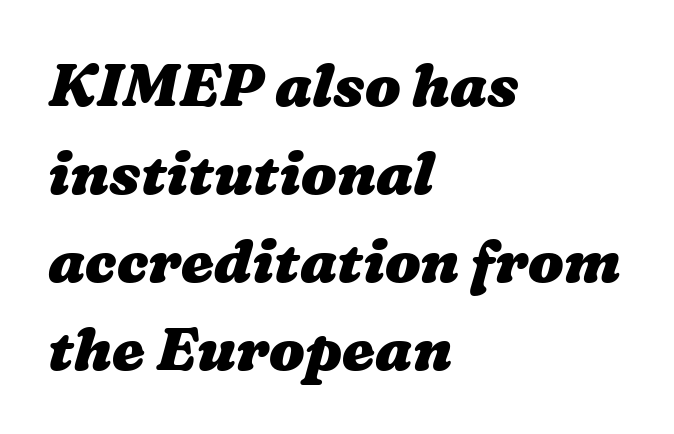
{"bold": "yes", "weight": "heavy", "width": "wide", "stroke_contrast": "medium", "x_height": "medium", "monospaced": "no", "underline": "no", "align": "left", "line_spacing": "normal", "line_spacing_ratio": 1.49, "letter_spacing": "normal", "letter_spacing_em": 0.0, "glyph_px": 59}
